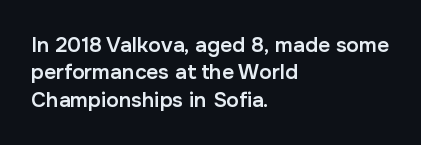
Q: Is the text bold? A: Semi-bold.
Q: Is the text italic (slanted)? A: No, it is upright.
Q: Is the text underlined? A: No.
Q: How is the paragraph aligned? A: Left-aligned.
Q: Is the spacing between letters normal or unusually wide? A: Normal.
Q: Is the spacing between lines tight, normal or loose? A: Normal.
